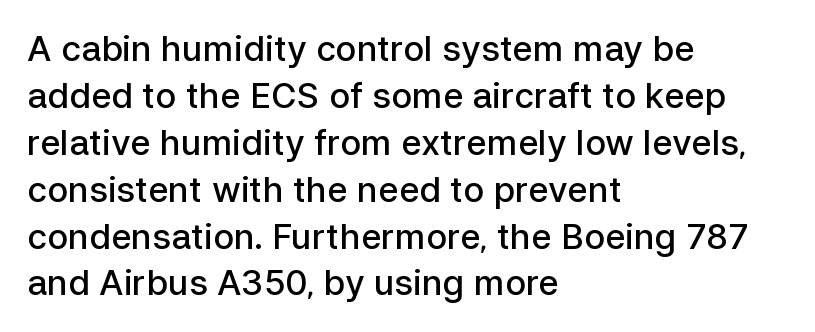
In CSS terms this would be text-align: left. Vertical spacing — default. Check under the words: just untouched page. The font family rendered here belongs to the sans-serif group.
